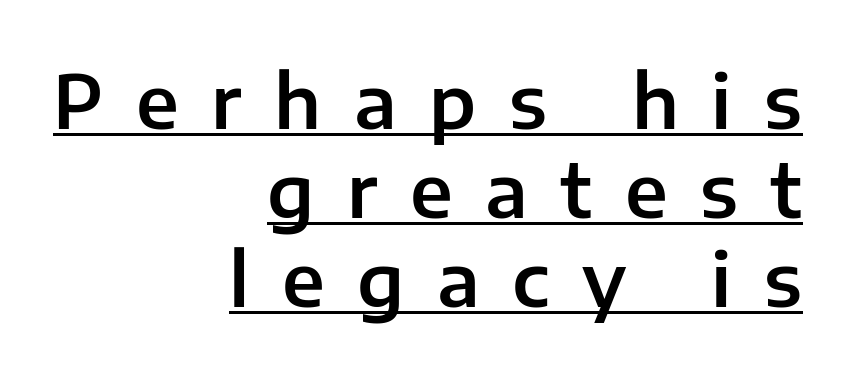
Varying glyph widths throughout — classic text-font behaviour. Loose tracking; the words dissolve into strings of separated letters. Descenders here cross a horizontal rule under the line. The rag falls on the left side of this text block.
